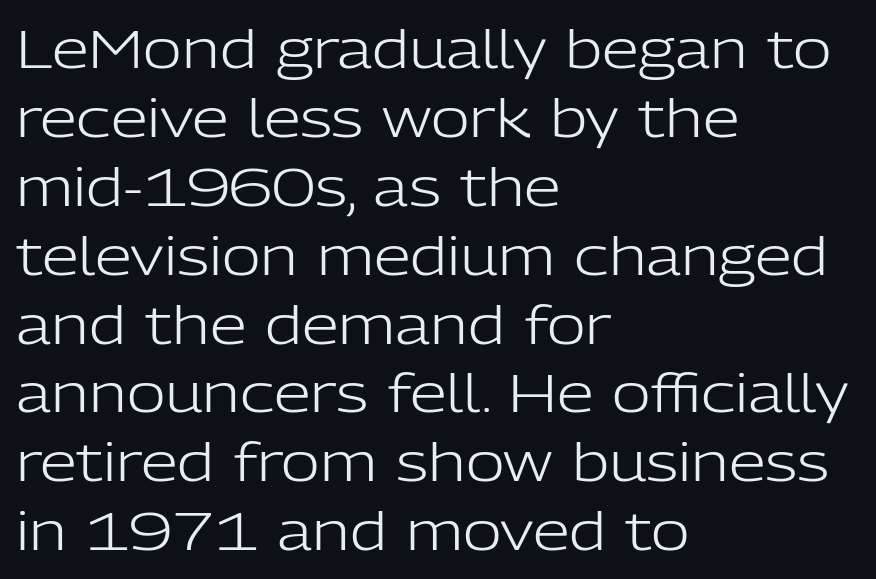
{"serif": "no", "italic": "no", "bold": "no", "weight": "light", "width": "normal", "stroke_contrast": "low", "x_height": "medium", "monospaced": "no", "underline": "no", "align": "left", "line_spacing": "normal", "line_spacing_ratio": 1.3, "letter_spacing": "normal", "letter_spacing_em": 0.0, "glyph_px": 53}
